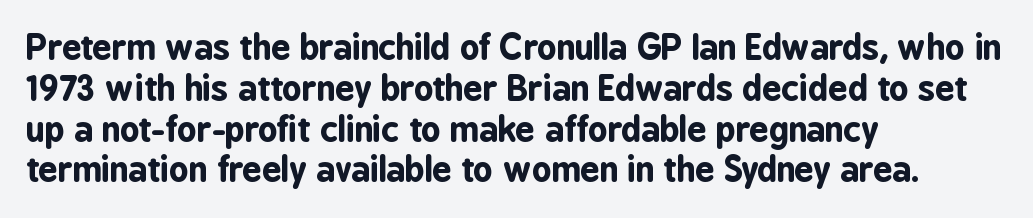
The image shows 34 px bold, condensed sans-serif type, upright; set left-aligned, line spacing 1.2x, normal letter spacing, not underlined; low stroke contrast and a medium x-height.
